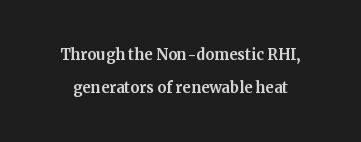
The image shows 20 px text type, upright; set normal line spacing (1.64x), normal letter spacing, not underlined.
